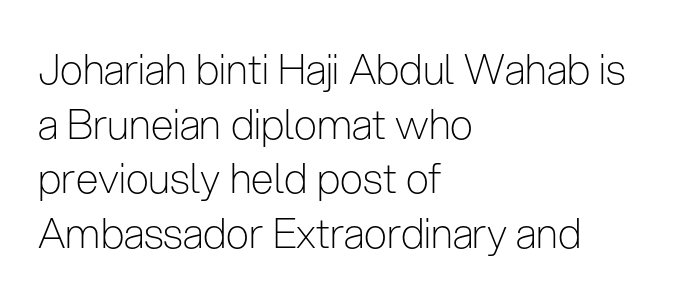
{"serif": "no", "italic": "no", "bold": "no", "weight": "light", "width": "condensed", "stroke_contrast": "low", "x_height": "medium", "monospaced": "no", "underline": "no", "align": "left", "line_spacing": "normal", "line_spacing_ratio": 1.33, "letter_spacing": "normal", "letter_spacing_em": 0.0, "glyph_px": 41}
